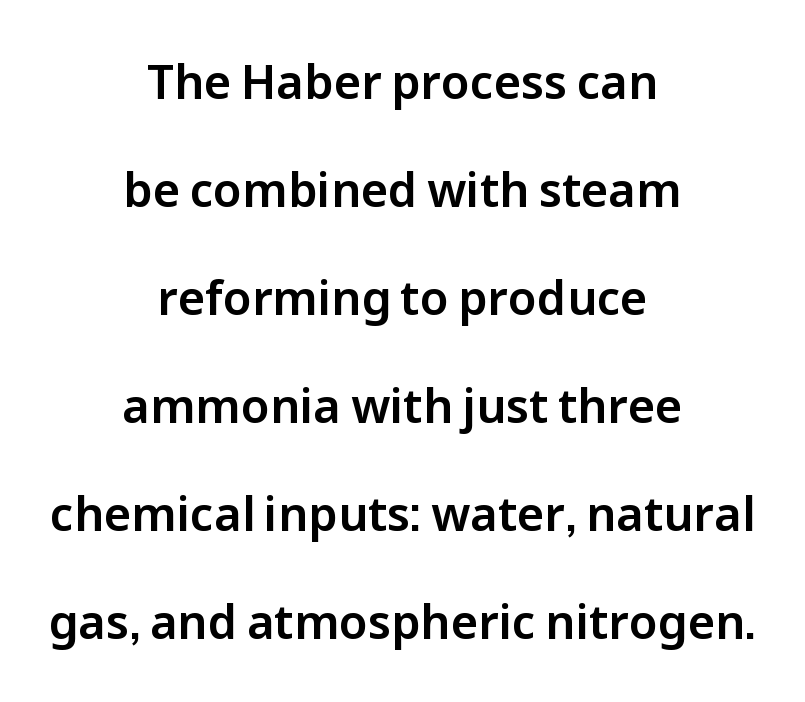
Q: Is the text italic (slanted)? A: No, it is upright.
Q: Is the typeface a serif or a sans-serif typeface? A: Sans-serif.
Q: Is the text underlined? A: No.
Q: How is the paragraph aligned? A: Centered.
Q: Is the spacing between letters normal or unusually wide? A: Normal.
Q: Is the spacing between lines tight, normal or loose? A: Loose.
Q: Width (condensed, normal, or wide)? A: Normal.
Q: Stroke contrast? A: Low.
Q: x-height? A: Medium.
Q: Monospaced? A: No.
